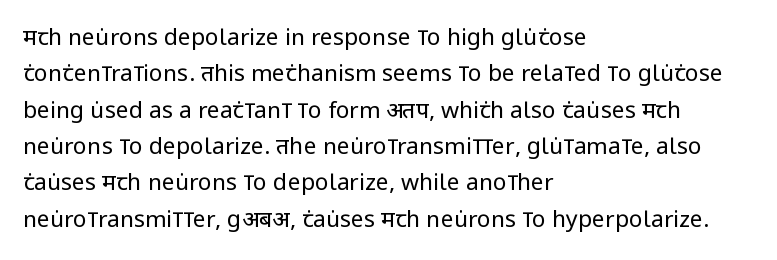
Q: Is the text bold? A: No.
Q: Is the text italic (slanted)? A: No, it is upright.
Q: Is the text underlined? A: No.
Q: How is the paragraph aligned? A: Left-aligned.
Q: Is the spacing between letters normal or unusually wide? A: Normal.
Q: Is the spacing between lines tight, normal or loose? A: Normal.
